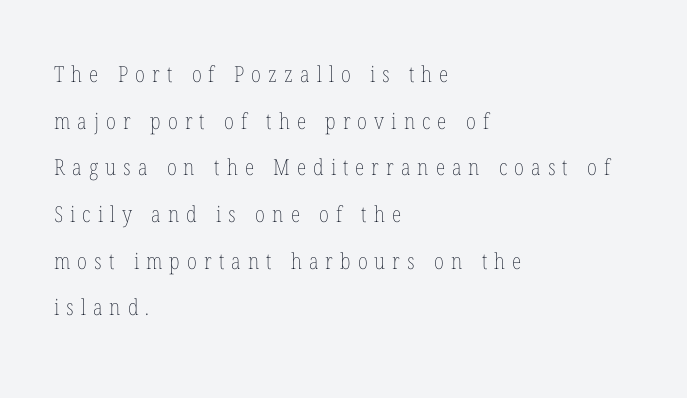
The image shows 22 px text type, upright; set left-aligned, loose line spacing (2.12x), unusually wide letter spacing (+0.32 em), not underlined.
